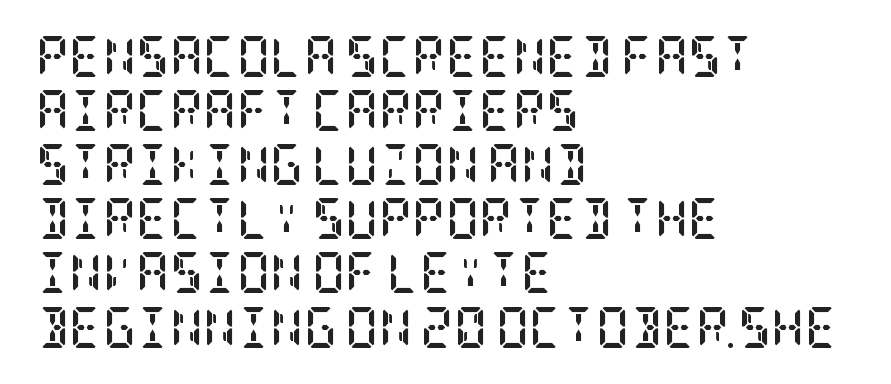
A classic flush-left, rag-right setting is used for this passage. Examine the stroke ends and you'll spot serifs. The letters are bold, with thick, heavy strokes. Honestly, the row spacing looks completely unremarkable. Descenders are the only things crossing below the line. Nope, not italic — everything's standing straight.
